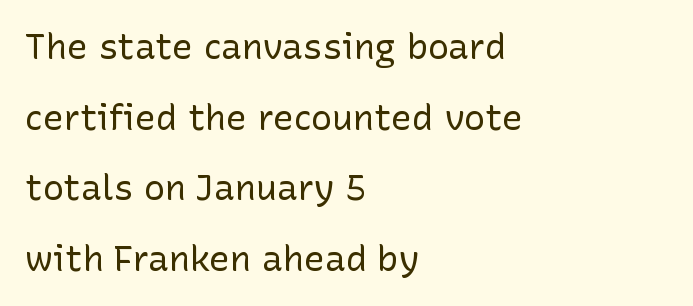
Q: Is the text bold? A: No.
Q: Is the text italic (slanted)? A: No, it is upright.
Q: Is the typeface a serif or a sans-serif typeface? A: Sans-serif.
Q: Is the text underlined? A: No.
Q: How is the paragraph aligned? A: Left-aligned.
Q: Is the spacing between letters normal or unusually wide? A: Normal.
Q: Is the spacing between lines tight, normal or loose? A: Loose.
Q: Width (condensed, normal, or wide)? A: Normal.
Q: Stroke contrast? A: Low.
Q: x-height? A: Medium.
Q: Monospaced? A: No.
